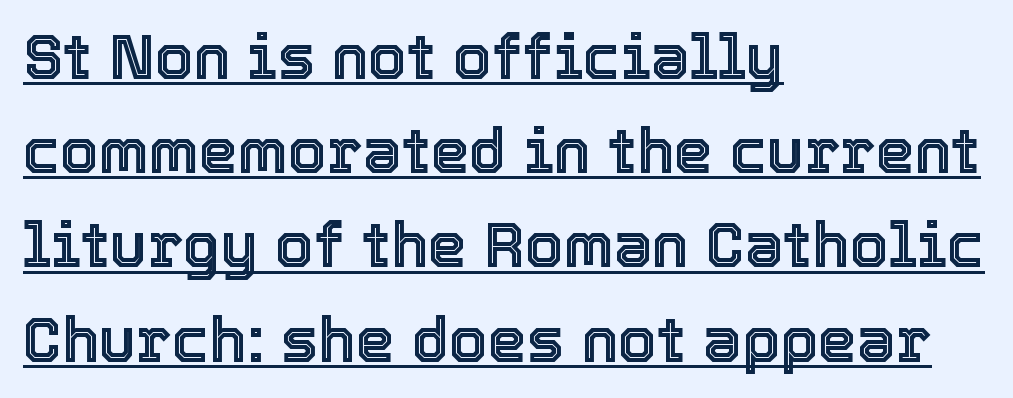
{"italic": "no", "width": "normal", "x_height": "medium", "monospaced": "no", "underline": "yes", "align": "left", "line_spacing": "normal", "line_spacing_ratio": 1.52, "letter_spacing": "normal", "letter_spacing_em": 0.0, "glyph_px": 62}
